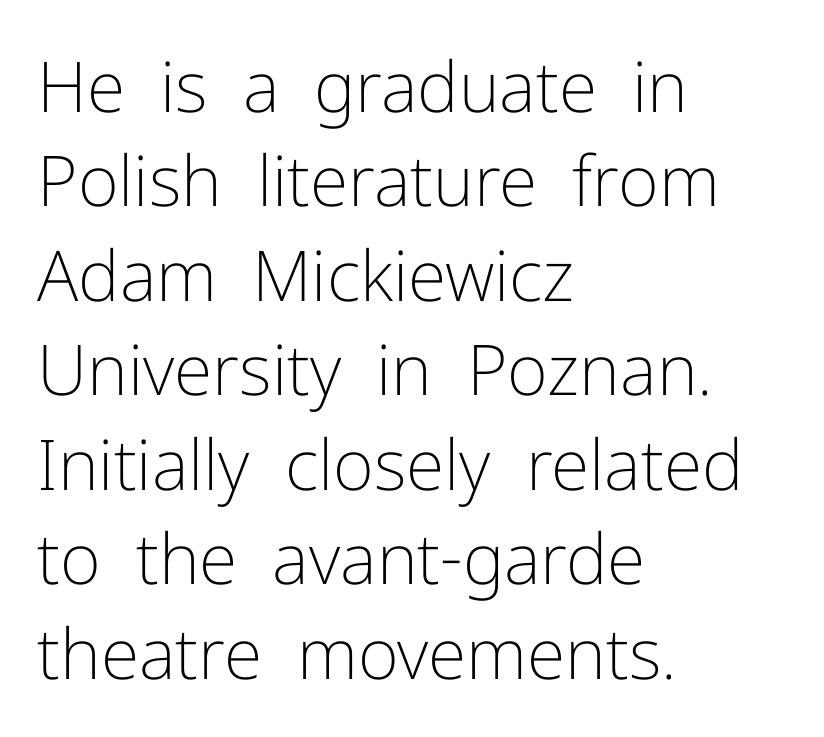
{"serif": "no", "italic": "no", "bold": "no", "weight": "light", "width": "normal", "stroke_contrast": "low", "x_height": "medium", "monospaced": "no", "underline": "no", "align": "left", "line_spacing": "normal", "line_spacing_ratio": 1.35, "letter_spacing": "normal", "letter_spacing_em": 0.0, "glyph_px": 70}
